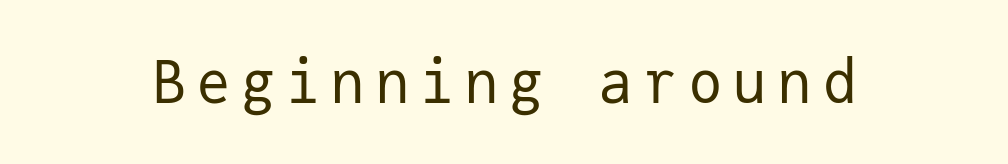
{"serif": "no", "italic": "no", "bold": "no", "weight": "regular", "width": "normal", "stroke_contrast": "low", "x_height": "medium", "monospaced": "yes", "underline": "no", "glyph_px": 58}
